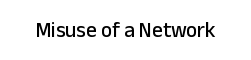
Every character sits straight up, as roman type does. The string is rendered with underlining switched off. Students, note that the glyphs here touch the page at normal intervals.
